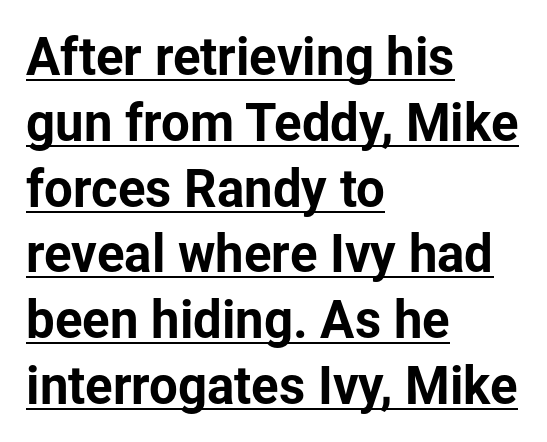
{"serif": "no", "italic": "no", "width": "normal", "stroke_contrast": "low", "x_height": "medium", "monospaced": "no", "underline": "yes", "align": "left", "line_spacing": "normal", "line_spacing_ratio": 1.29, "letter_spacing": "normal", "letter_spacing_em": 0.0, "glyph_px": 51}
